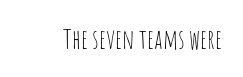
Has an underline been added? It has not. The type is set solid horizontally, with unmodified tracking. The characters are drawn with everyday or finer stroke widths. Every character sits straight up, as roman type does.
